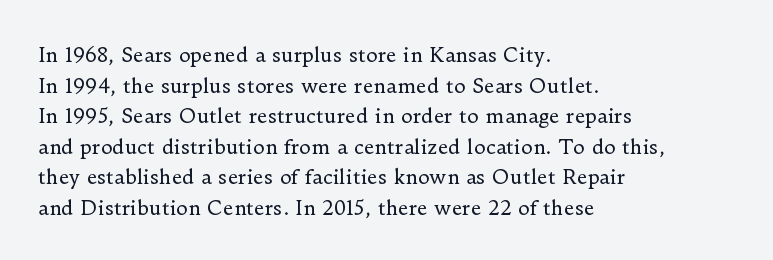
Q: Is the text bold? A: No.
Q: Is the text italic (slanted)? A: No, it is upright.
Q: Is the text underlined? A: No.
Q: How is the paragraph aligned? A: Left-aligned.
Q: Is the spacing between letters normal or unusually wide? A: Normal.
Q: Is the spacing between lines tight, normal or loose? A: Normal.
